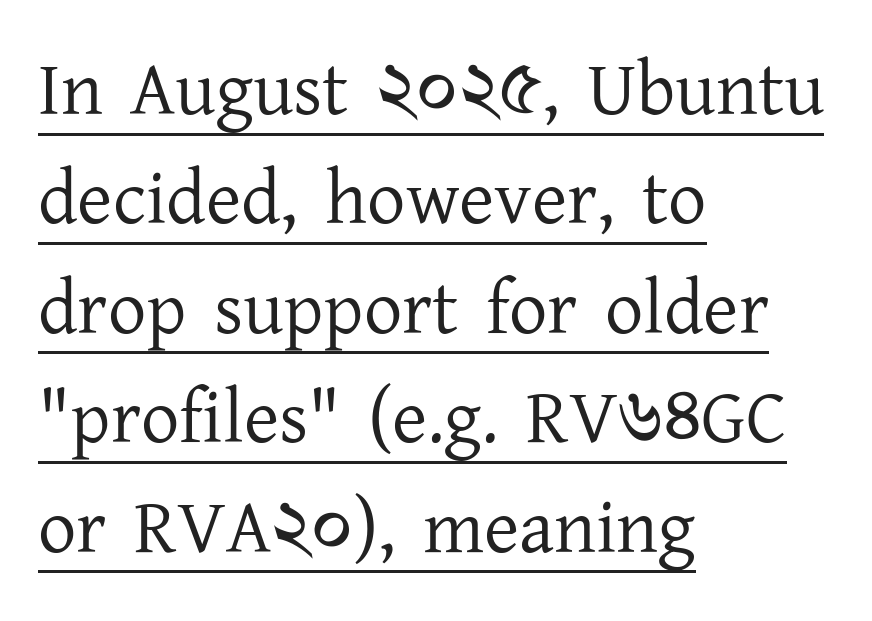
The image shows 76 px regular-weight serif type, upright; set left-aligned, normal line spacing (1.44x), normal letter spacing, underlined; low stroke contrast and a medium x-height.
